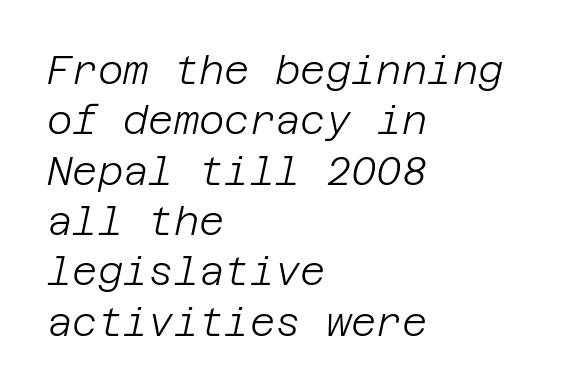
Anything drawn beneath the words? Only blank space. Observe the ordinary spacing: letters are neighbours, not strangers. Slant detected: the letters are inclined. Typeset ragged right — the left edge is the straight one. The cut favours lightness, reaching ordinary text weight at its darkest. Baseline-to-baseline distance is the conventional proportion of letter height.
